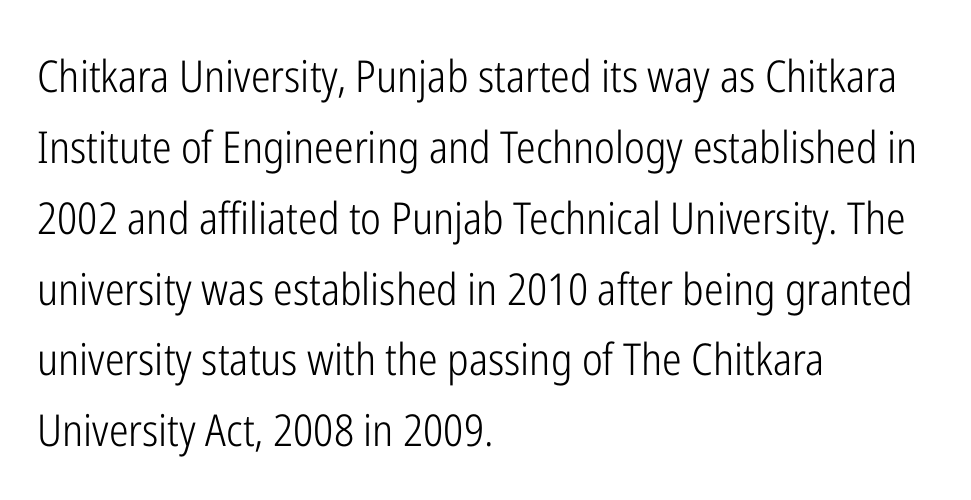
Q: Is the text bold? A: No.
Q: Is the text italic (slanted)? A: No, it is upright.
Q: Is the typeface a serif or a sans-serif typeface? A: Sans-serif.
Q: Is the text underlined? A: No.
Q: How is the paragraph aligned? A: Left-aligned.
Q: Is the spacing between letters normal or unusually wide? A: Normal.
Q: Is the spacing between lines tight, normal or loose? A: Normal.
Q: Width (condensed, normal, or wide)? A: Condensed.
Q: Stroke contrast? A: Low.
Q: x-height? A: Medium.
Q: Monospaced? A: No.
